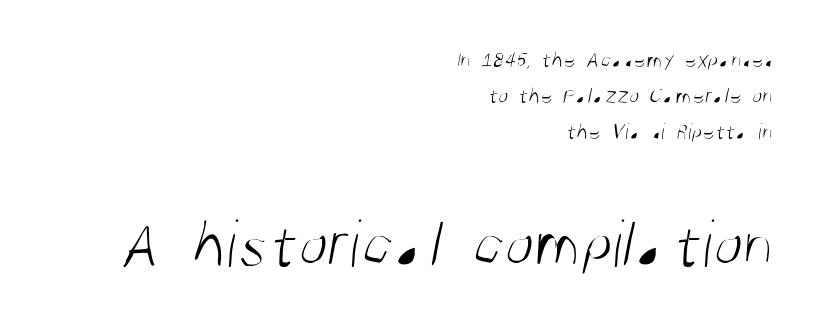
Right-aligned paragraph, ragged on the left. The rendering uses natural spacing where letterforms have individual widths. Each stroke keeps to a modest, everyday thickness or less. This rendering leaves character spacing at its baseline value. The gap between lines stays unmarked. Evenly set lines give the paragraph a standard silhouette.
